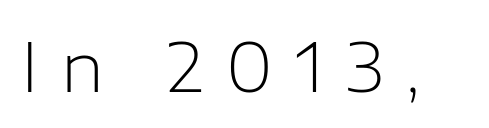
Q: Is the text bold? A: No.
Q: Is the text italic (slanted)? A: No, it is upright.
Q: Is the typeface a serif or a sans-serif typeface? A: Sans-serif.
Q: Is the text underlined? A: No.
Q: Is the spacing between letters normal or unusually wide? A: Unusually wide.
Q: Width (condensed, normal, or wide)? A: Normal.
Q: Stroke contrast? A: Low.
Q: x-height? A: Medium.
Q: Monospaced? A: No.
